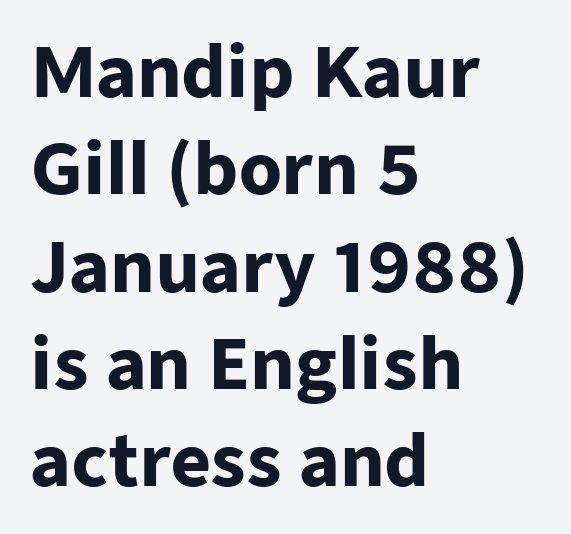
The image shows 69 px heavy sans-serif type, upright; set left-aligned, normal line spacing (1.41x), normal letter spacing, not underlined; low stroke contrast and a medium x-height.
